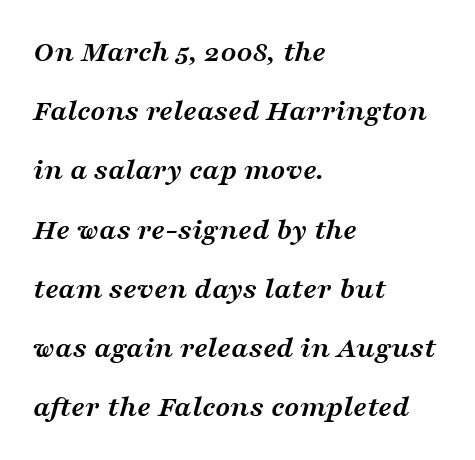
Q: Is the text bold? A: Yes.
Q: Is the text italic (slanted)? A: Yes, it leans right by about 16 degrees.
Q: Is the typeface a serif or a sans-serif typeface? A: Serif.
Q: Is the text underlined? A: No.
Q: How is the paragraph aligned? A: Left-aligned.
Q: Is the spacing between letters normal or unusually wide? A: Normal.
Q: Is the spacing between lines tight, normal or loose? A: Loose.
Q: Width (condensed, normal, or wide)? A: Wide.
Q: Stroke contrast? A: Medium.
Q: x-height? A: Medium.
Q: Monospaced? A: No.
